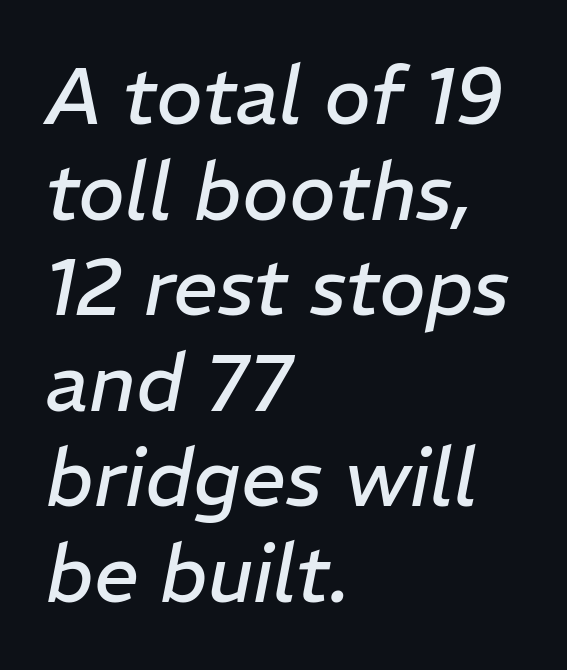
Q: Is the text bold? A: No.
Q: Is the text italic (slanted)? A: Yes, it leans right by about 11 degrees.
Q: Is the text underlined? A: No.
Q: How is the paragraph aligned? A: Left-aligned.
Q: Is the spacing between letters normal or unusually wide? A: Normal.
Q: Width (condensed, normal, or wide)? A: Normal.
Q: Stroke contrast? A: Low.
Q: x-height? A: Medium.
Q: Monospaced? A: No.
